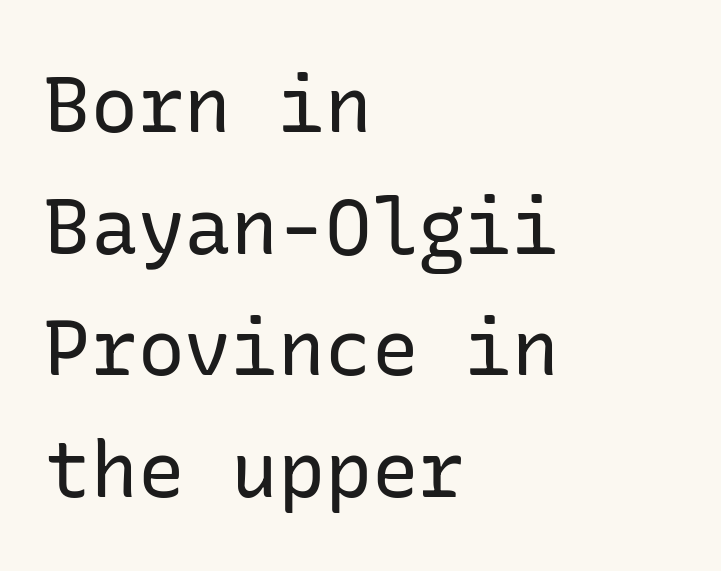
The image shows 78 px regular-weight sans-serif type, upright; set left-aligned, normal line spacing (1.56x), normal letter spacing, not underlined; low stroke contrast and a medium x-height.
